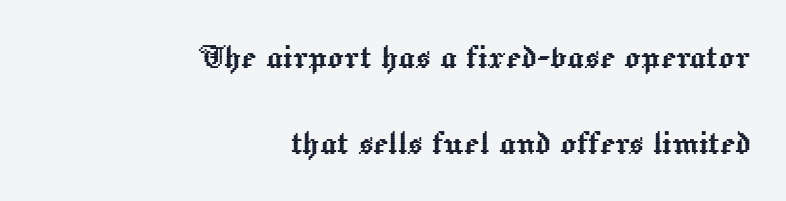
Q: Is the text italic (slanted)? A: No, it is upright.
Q: Is the text underlined? A: No.
Q: How is the paragraph aligned? A: Right-aligned.
Q: Is the spacing between letters normal or unusually wide? A: Normal.
Q: Is the spacing between lines tight, normal or loose? A: Loose.
Q: Width (condensed, normal, or wide)? A: Normal.
Q: x-height? A: Medium.
Q: Monospaced? A: No.
